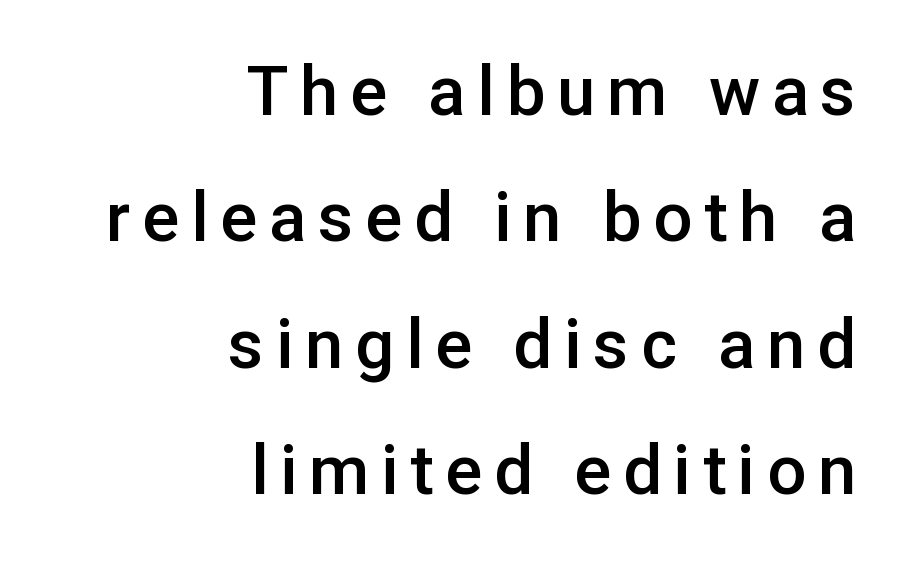
It's the straight-up-and-down kind of type. I'd call this a sans setting — the letters go barefoot. Does the weight exceed regular? Yes, but only to semibold. Layout note: lines flush right. The rendering uses natural spacing where letterforms have individual widths. Underline: absent.
